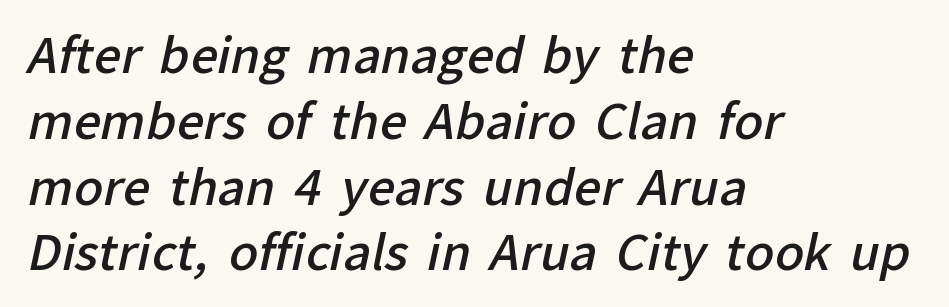
The image shows 48 px semibold sans-serif type; set left-aligned, normal line spacing (1.37x), normal letter spacing, not underlined; low stroke contrast and a medium x-height.
